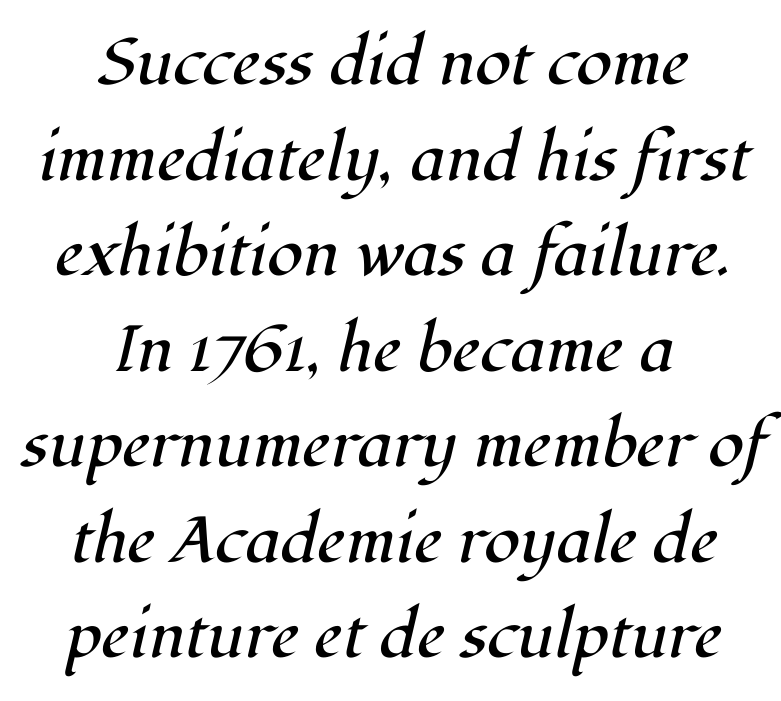
{"serif": "yes", "italic": "yes", "lean": "right", "slant_degrees": 12, "bold": "no", "weight": "regular", "width": "normal", "stroke_contrast": "high", "x_height": "medium", "monospaced": "no", "underline": "no", "align": "center", "line_spacing": "normal", "line_spacing_ratio": 1.47, "letter_spacing": "normal", "letter_spacing_em": 0.0, "glyph_px": 65}
